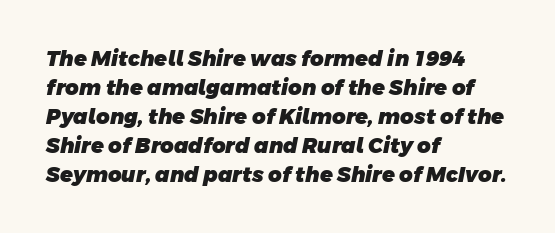
{"bold": "yes", "underline": "no", "align": "left", "line_spacing": "normal", "line_spacing_ratio": 1.38, "letter_spacing": "normal", "letter_spacing_em": 0.0, "glyph_px": 21}
